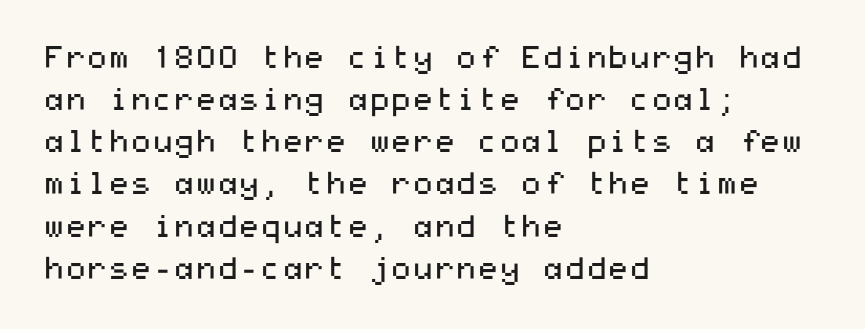
The image shows 31 px regular-weight, wide sans-serif type, upright; set left-aligned, normal line spacing (1.36x), normal letter spacing, not underlined; medium stroke contrast and a medium x-height.
